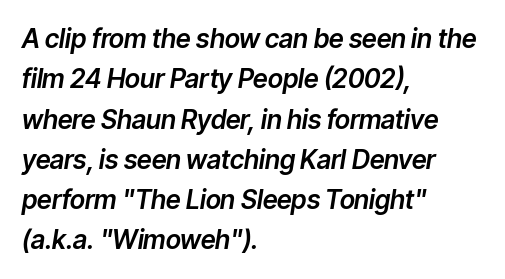
Q: Is the text italic (slanted)? A: Yes, it leans right by about 9 degrees.
Q: Is the text underlined? A: No.
Q: How is the paragraph aligned? A: Left-aligned.
Q: Is the spacing between letters normal or unusually wide? A: Normal.
Q: Is the spacing between lines tight, normal or loose? A: Normal.
